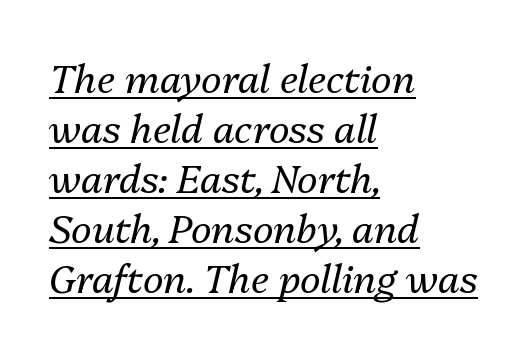
{"italic": "yes", "lean": "right", "slant_degrees": 13, "bold": "no", "weight": "regular", "width": "normal", "stroke_contrast": "medium", "x_height": "medium", "monospaced": "no", "underline": "yes", "align": "left", "line_spacing": "normal", "line_spacing_ratio": 1.28, "letter_spacing": "normal", "letter_spacing_em": 0.0, "glyph_px": 39}
